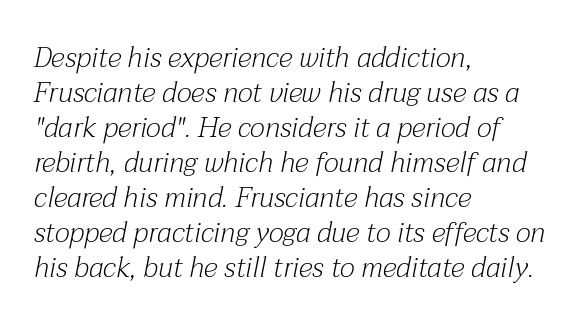
Q: Is the text bold? A: No.
Q: Is the text italic (slanted)? A: Yes, it leans right by about 12 degrees.
Q: Is the typeface a serif or a sans-serif typeface? A: Serif.
Q: Is the text underlined? A: No.
Q: How is the paragraph aligned? A: Left-aligned.
Q: Is the spacing between letters normal or unusually wide? A: Normal.
Q: Is the spacing between lines tight, normal or loose? A: Normal.
Q: Width (condensed, normal, or wide)? A: Normal.
Q: Stroke contrast? A: Medium.
Q: x-height? A: Medium.
Q: Monospaced? A: No.
